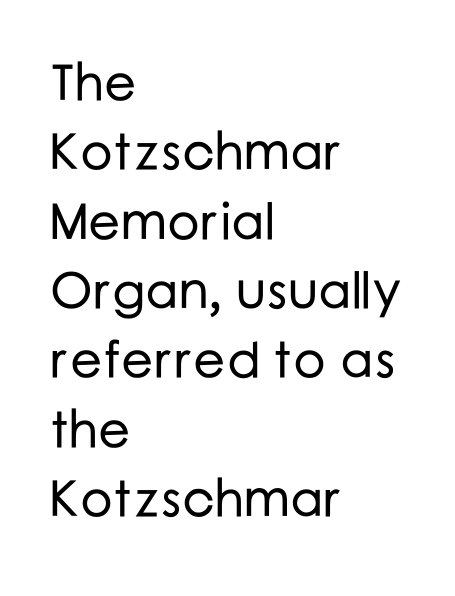
Q: Is the text italic (slanted)? A: No, it is upright.
Q: Is the typeface a serif or a sans-serif typeface? A: Sans-serif.
Q: Is the text underlined? A: No.
Q: How is the paragraph aligned? A: Left-aligned.
Q: Is the spacing between letters normal or unusually wide? A: Normal.
Q: Is the spacing between lines tight, normal or loose? A: Normal.
Q: Width (condensed, normal, or wide)? A: Normal.
Q: Stroke contrast? A: Low.
Q: x-height? A: Medium.
Q: Monospaced? A: No.
